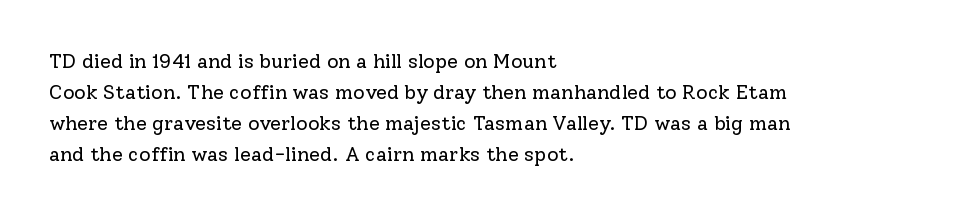
{"italic": "no", "bold": "no", "underline": "no", "align": "left", "line_spacing": "normal", "line_spacing_ratio": 1.55, "letter_spacing": "normal", "letter_spacing_em": 0.0, "glyph_px": 20}
